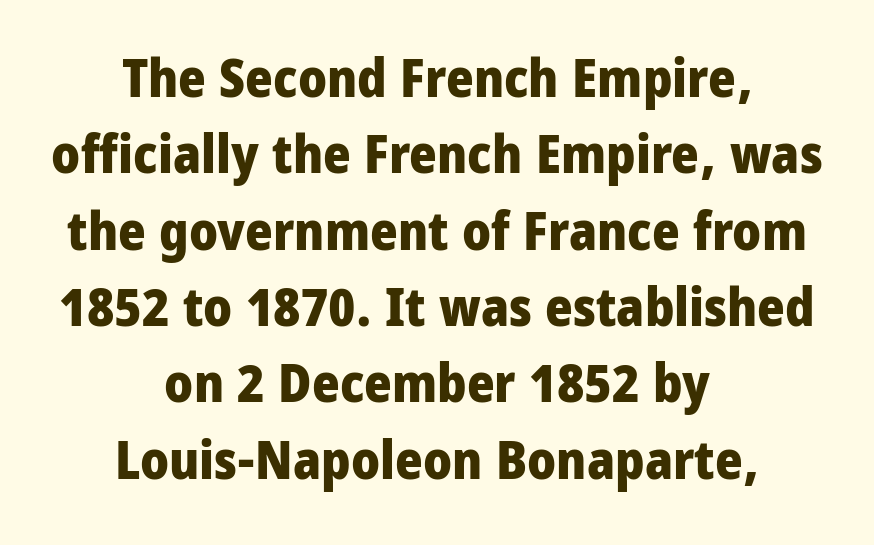
The image shows 53 px heavy, condensed sans-serif type, upright; set centered, normal line spacing (1.44x), normal letter spacing, not underlined; low stroke contrast and a large x-height.
